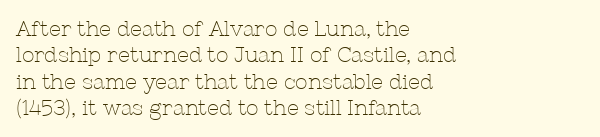
{"italic": "no", "bold": "no", "underline": "no", "align": "left", "line_spacing": "normal", "line_spacing_ratio": 1.26, "letter_spacing": "normal", "letter_spacing_em": 0.0, "glyph_px": 21}
